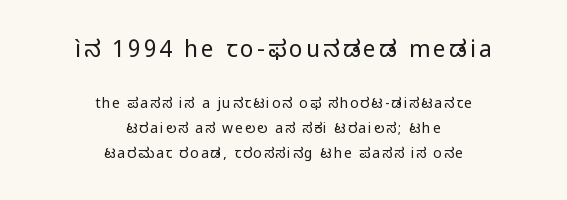
The lines in this sample share a center point and differ in where they start and stop. Descenders hang freely into open space. Does the lettering tilt? It doesn't — this is upright. Whoever set this made the first block the dominant, larger element.
